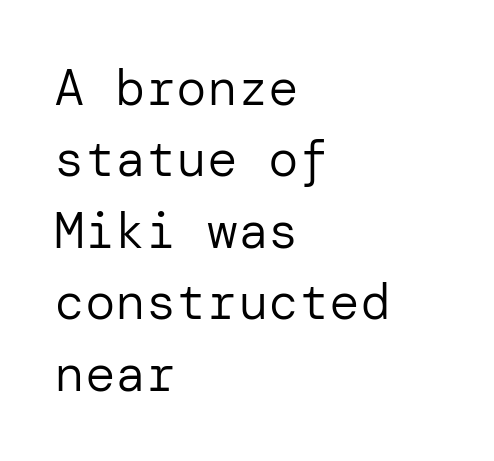
{"serif": "no", "italic": "no", "bold": "no", "weight": "regular", "width": "normal", "stroke_contrast": "low", "x_height": "medium", "underline": "no", "align": "left", "line_spacing": "normal", "line_spacing_ratio": 1.4, "letter_spacing": "normal", "letter_spacing_em": 0.0, "glyph_px": 51}
